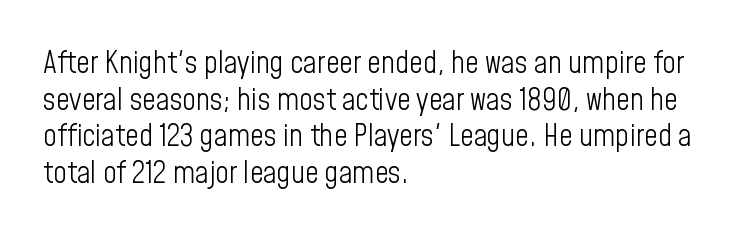
Do the characters align in a grid? No, the font is proportional. Serif or sans? Sans — the stroke terminals are bare. Ink coverage per letter is moderate at most. Does extra space separate the letters? No, they use regular spacing.
